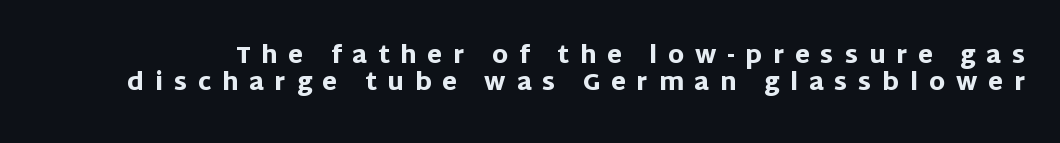
The image shows 24 px bold type, upright; set tight line spacing (1.14x), unusually wide letter spacing (+0.45 em), not underlined.
